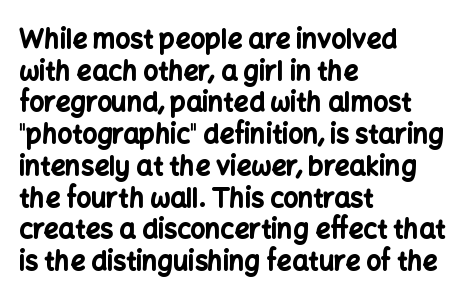
Q: Is the text bold? A: Yes.
Q: Is the text italic (slanted)? A: No, it is upright.
Q: Is the text underlined? A: No.
Q: How is the paragraph aligned? A: Left-aligned.
Q: Is the spacing between letters normal or unusually wide? A: Normal.
